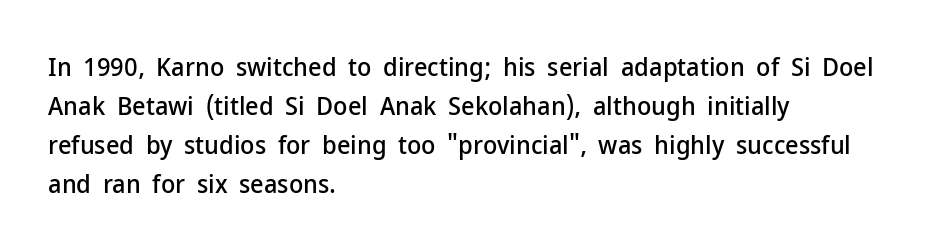
Q: Is the text italic (slanted)? A: No, it is upright.
Q: Is the text underlined? A: No.
Q: How is the paragraph aligned? A: Left-aligned.
Q: Is the spacing between letters normal or unusually wide? A: Normal.
Q: Is the spacing between lines tight, normal or loose? A: Normal.
